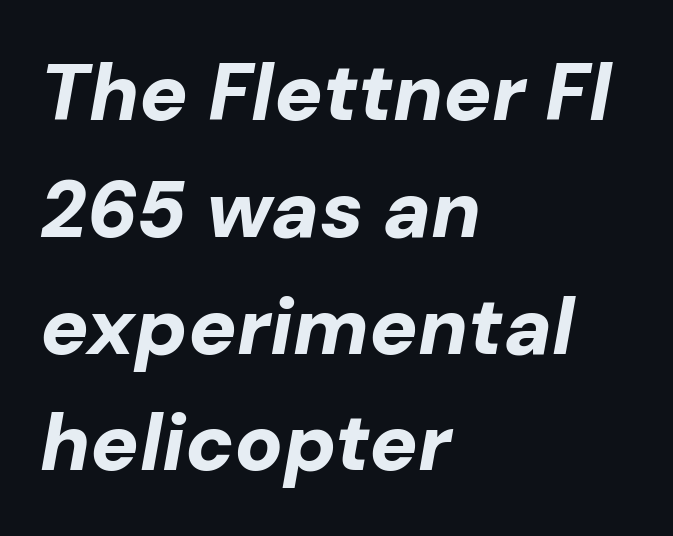
Q: Is the text bold? A: Yes.
Q: Is the text italic (slanted)? A: Yes, it leans right by about 10 degrees.
Q: Is the text underlined? A: No.
Q: How is the paragraph aligned? A: Left-aligned.
Q: Is the spacing between letters normal or unusually wide? A: Normal.
Q: Is the spacing between lines tight, normal or loose? A: Normal.
Q: Width (condensed, normal, or wide)? A: Normal.
Q: Stroke contrast? A: Low.
Q: x-height? A: Medium.
Q: Monospaced? A: No.
